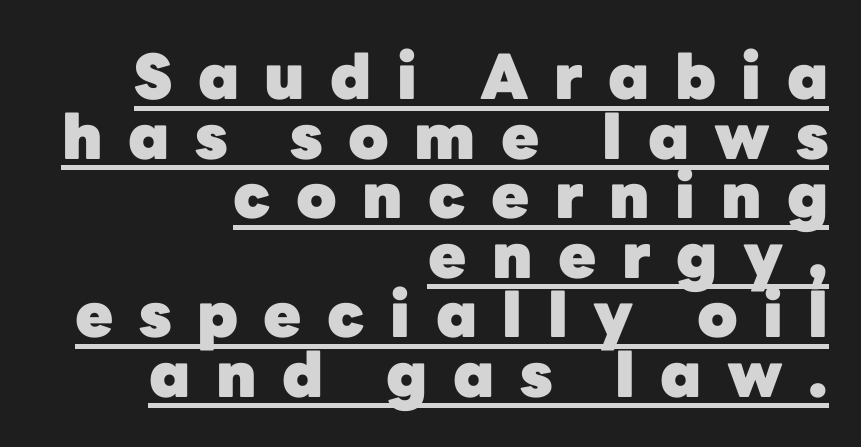
Q: Is the text bold? A: Yes.
Q: Is the text italic (slanted)? A: No, it is upright.
Q: Is the typeface a serif or a sans-serif typeface? A: Sans-serif.
Q: Is the text underlined? A: Yes.
Q: How is the paragraph aligned? A: Right-aligned.
Q: Is the spacing between letters normal or unusually wide? A: Unusually wide.
Q: Is the spacing between lines tight, normal or loose? A: Tight.
Q: Width (condensed, normal, or wide)? A: Normal.
Q: Stroke contrast? A: Low.
Q: x-height? A: Medium.
Q: Monospaced? A: No.
